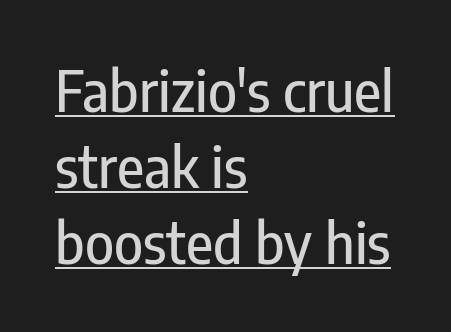
{"serif": "no", "italic": "no", "width": "condensed", "stroke_contrast": "low", "x_height": "medium", "monospaced": "no", "underline": "yes", "align": "left", "line_spacing": "normal", "line_spacing_ratio": 1.38, "letter_spacing": "normal", "letter_spacing_em": 0.0, "glyph_px": 55}
